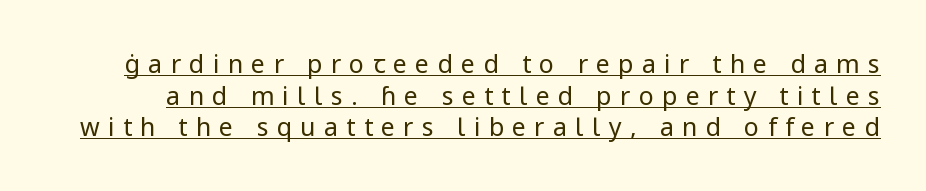
Q: Is the text bold? A: No.
Q: Is the text italic (slanted)? A: No, it is upright.
Q: Is the text underlined? A: Yes.
Q: Is the spacing between letters normal or unusually wide? A: Unusually wide.
Q: Is the spacing between lines tight, normal or loose? A: Normal.
